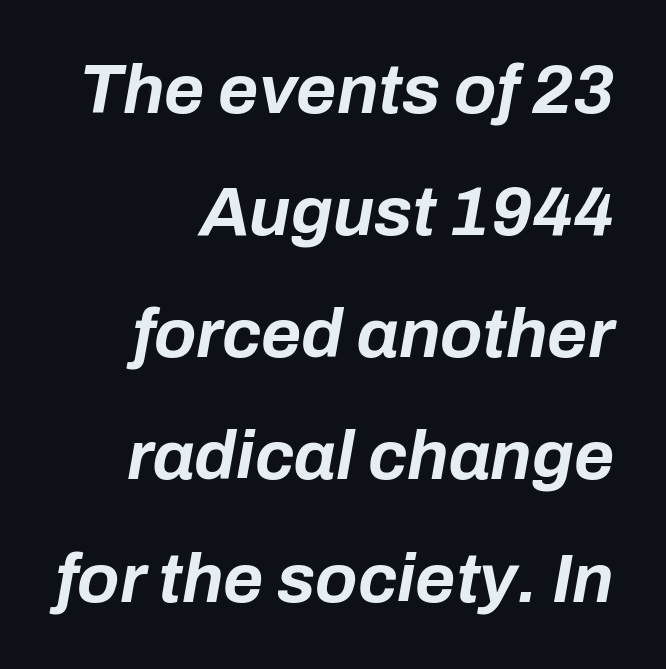
{"italic": "yes", "lean": "right", "slant_degrees": 10, "bold": "yes", "weight": "bold", "width": "normal", "stroke_contrast": "low", "x_height": "medium", "monospaced": "no", "underline": "no", "align": "right", "line_spacing_ratio": 1.77, "letter_spacing": "normal", "letter_spacing_em": 0.0, "glyph_px": 69}
